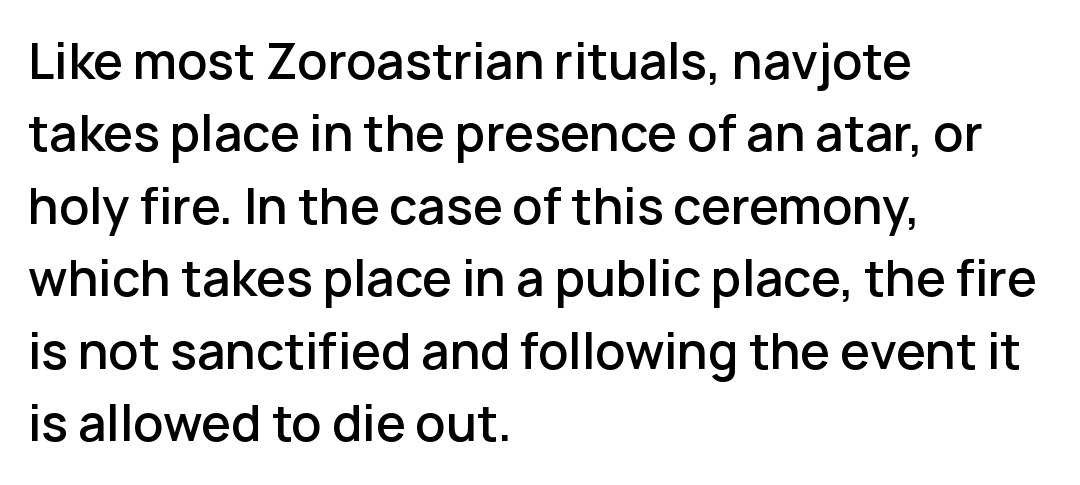
Q: Is the text bold? A: Semi-bold.
Q: Is the text italic (slanted)? A: No, it is upright.
Q: Is the typeface a serif or a sans-serif typeface? A: Sans-serif.
Q: Is the text underlined? A: No.
Q: How is the paragraph aligned? A: Left-aligned.
Q: Is the spacing between letters normal or unusually wide? A: Normal.
Q: Is the spacing between lines tight, normal or loose? A: Normal.
Q: Width (condensed, normal, or wide)? A: Normal.
Q: Stroke contrast? A: Low.
Q: x-height? A: Medium.
Q: Monospaced? A: No.
